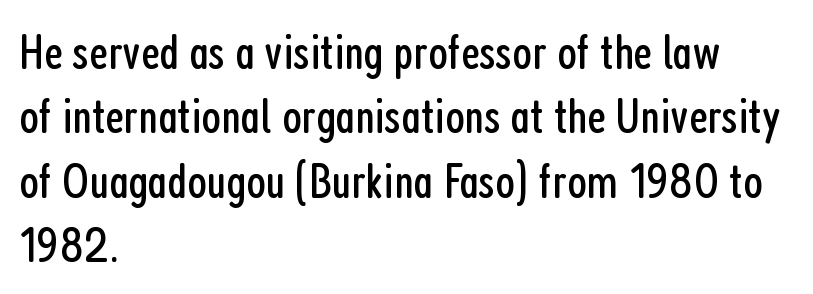
{"serif": "no", "italic": "no", "bold": "no", "weight": "regular", "width": "condensed", "stroke_contrast": "low", "x_height": "medium", "monospaced": "no", "underline": "no", "align": "left", "line_spacing": "normal", "line_spacing_ratio": 1.26, "letter_spacing": "normal", "letter_spacing_em": 0.0, "glyph_px": 51}
